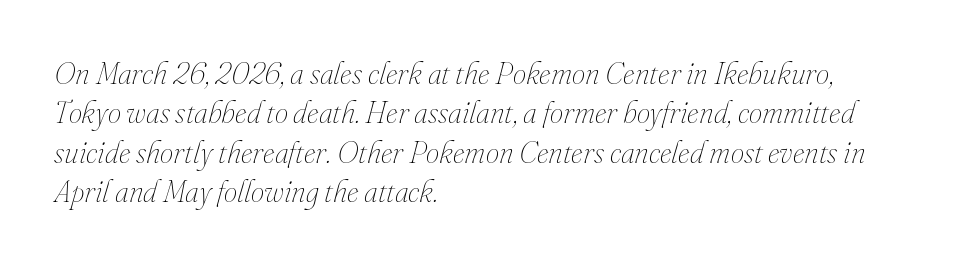
The image shows 30 px thin type, italic (leaning right); set left-aligned, normal line spacing (1.31x), normal letter spacing, not underlined; medium stroke contrast and a small x-height.
